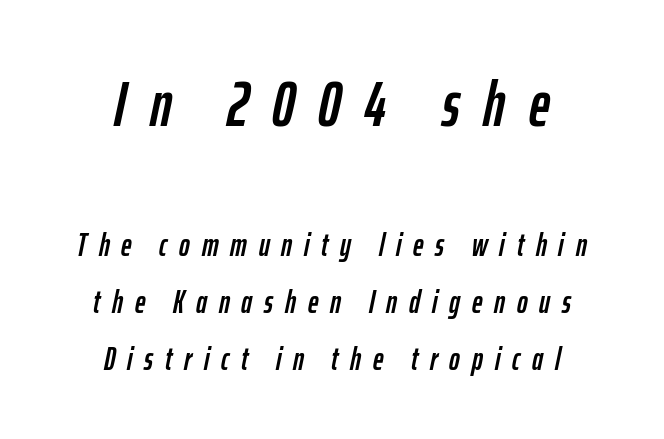
{"italic": "yes", "lean": "right", "slant_degrees": 12, "width": "condensed", "stroke_contrast": "low", "x_height": "medium", "monospaced": "no", "underline": "no", "align": "center", "line_spacing_ratio": 1.79, "letter_spacing": "wide", "letter_spacing_em": 0.37, "larger_block": "first", "size_ratio": 2.0, "glyph_px": 64}
